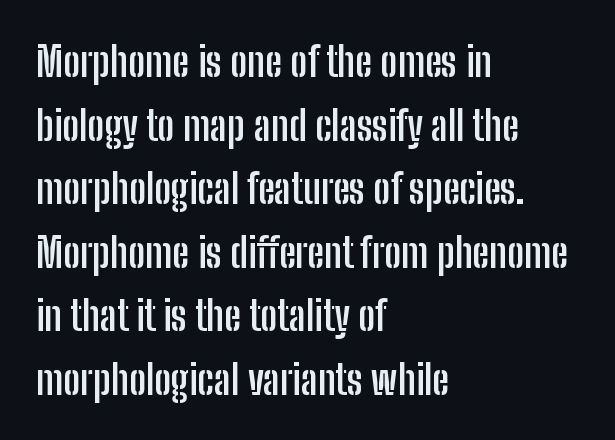
The image shows 41 px semibold, condensed sans-serif type, upright; set left-aligned, normal line spacing (1.55x), normal letter spacing, not underlined; low stroke contrast and a medium x-height.
